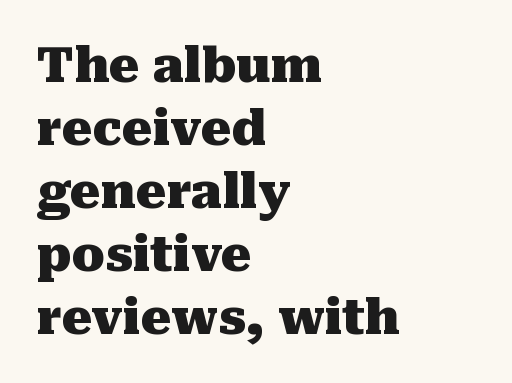
The image shows 48 px heavy serif type, upright; set left-aligned, normal line spacing (1.31x), normal letter spacing, not underlined; medium stroke contrast and a medium x-height.
